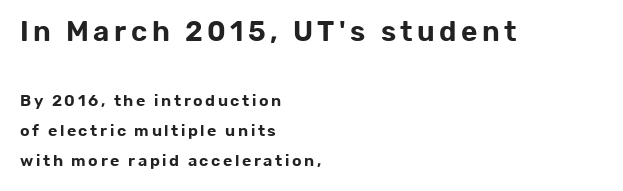
The image shows 28 px sans-serif type, upright; set left-aligned, line spacing 1.86x, not underlined; the first (top) block is 1.75x larger; low stroke contrast and a medium x-height.
